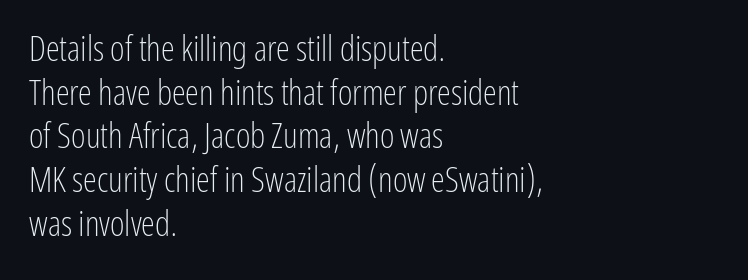
Q: Is the text bold? A: No.
Q: Is the text italic (slanted)? A: No, it is upright.
Q: Is the typeface a serif or a sans-serif typeface? A: Sans-serif.
Q: Is the text underlined? A: No.
Q: How is the paragraph aligned? A: Left-aligned.
Q: Is the spacing between letters normal or unusually wide? A: Normal.
Q: Is the spacing between lines tight, normal or loose? A: Normal.
Q: Width (condensed, normal, or wide)? A: Condensed.
Q: Stroke contrast? A: Low.
Q: x-height? A: Medium.
Q: Monospaced? A: No.
